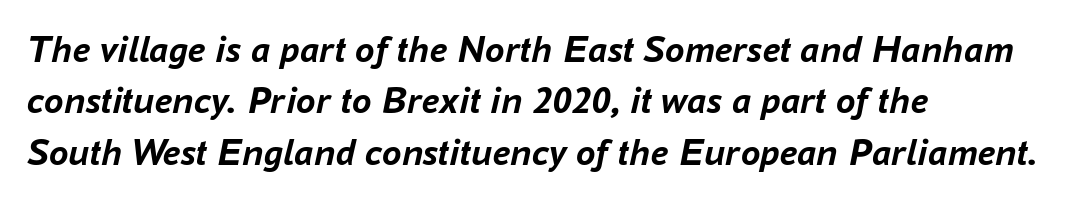
A full-strength bold gives these letters their thick strokes. Slant detected: the letters are inclined. Line starts are locked; line ends wander. Looks like regular typesetting: each glyph gets only the width it needs. Each row of text sits above clean, open space. You could call the tracking neutral — neither tight nor loose.
